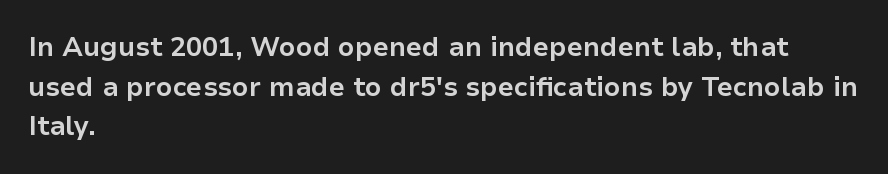
The image shows 27 px bold type, upright; set left-aligned, normal line spacing (1.47x), normal letter spacing, not underlined.
